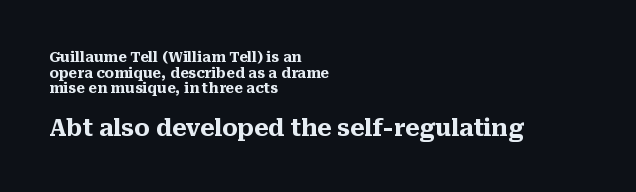
{"italic": "no", "bold": "yes", "underline": "no", "align": "left", "line_spacing": "tight", "line_spacing_ratio": 1.11, "letter_spacing": "normal", "letter_spacing_em": 0.0, "larger_block": "second", "size_ratio": 1.64, "glyph_px": 23}
